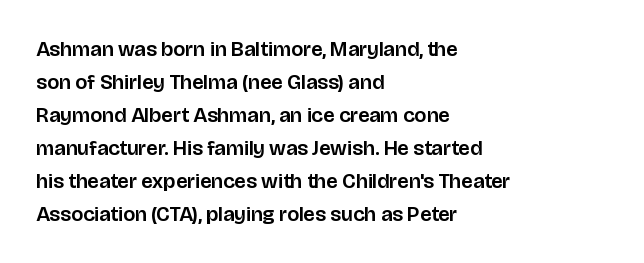
Do the letters lean? They stand straight. You could call the tracking neutral — neither tight nor loose. The passage shown is not underscored anywhere. The ragged edge is on the right, which tells us the setting is flush left. Students, observe: this is what conventionally led text looks like.
